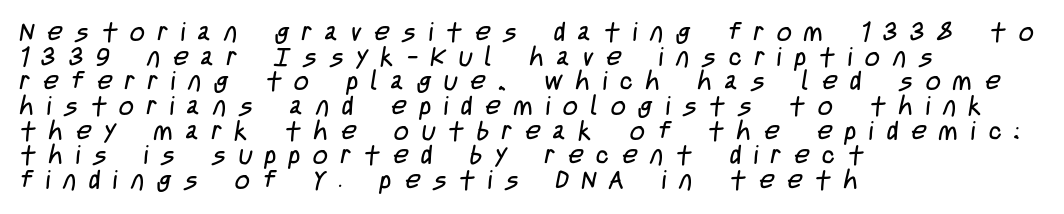
The image shows 26 px text type; set left-aligned, tight line spacing (0.95x), unusually wide letter spacing (+0.5 em), not underlined.
